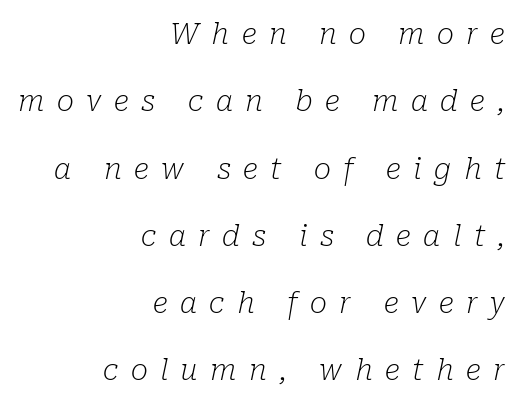
Is the type slanted? Yes — the strokes lean at a clear angle. The face looks like a standard text weight, possibly lighter. The tracking reads as deliberately expanded to a designer's eye. One-word summary of the alignment: right.
